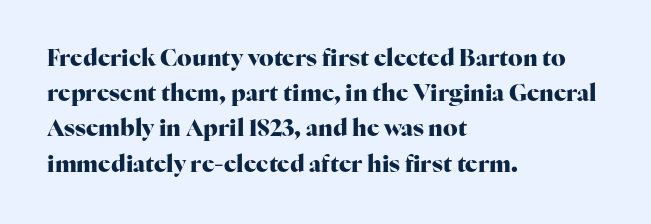
{"italic": "no", "bold": "yes", "underline": "no", "align": "left", "line_spacing": "normal", "line_spacing_ratio": 1.53, "letter_spacing": "normal", "letter_spacing_em": 0.0, "glyph_px": 23}
